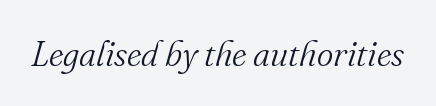
The image shows 35 px light serif type, italic (leaning right); set normal letter spacing, not underlined; medium stroke contrast and a small x-height.
